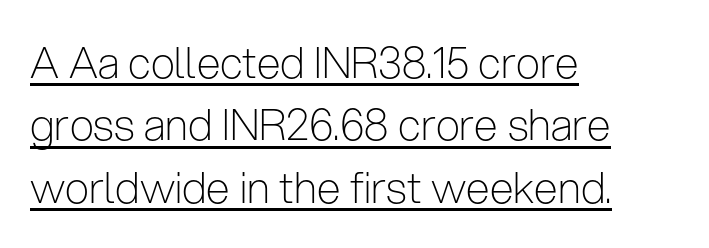
The image shows 43 px light, condensed sans-serif type, upright; set left-aligned, normal line spacing (1.45x), normal letter spacing, underlined; low stroke contrast and a medium x-height.
